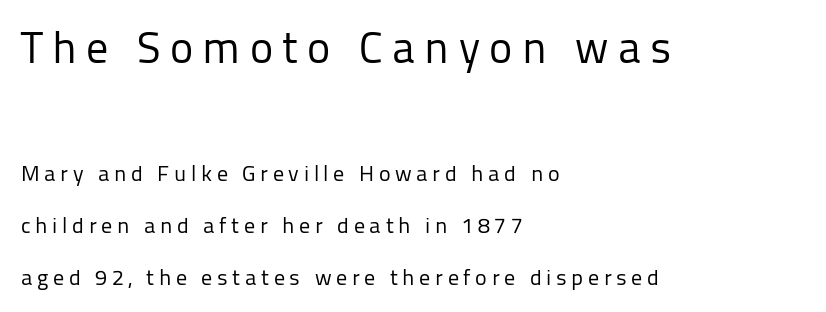
{"serif": "no", "italic": "no", "bold": "no", "weight": "regular", "width": "normal", "stroke_contrast": "low", "x_height": "medium", "monospaced": "no", "underline": "no", "align": "left", "line_spacing": "loose", "line_spacing_ratio": 2.36, "letter_spacing": "wide", "letter_spacing_em": 0.21, "larger_block": "first", "size_ratio": 2.0, "glyph_px": 44}
